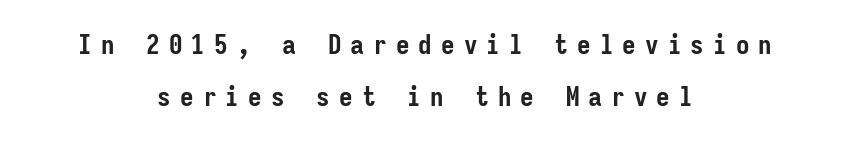
The image shows 27 px bold type, upright; set centered, loose line spacing (1.91x), unusually wide letter spacing (+0.34 em), not underlined.
